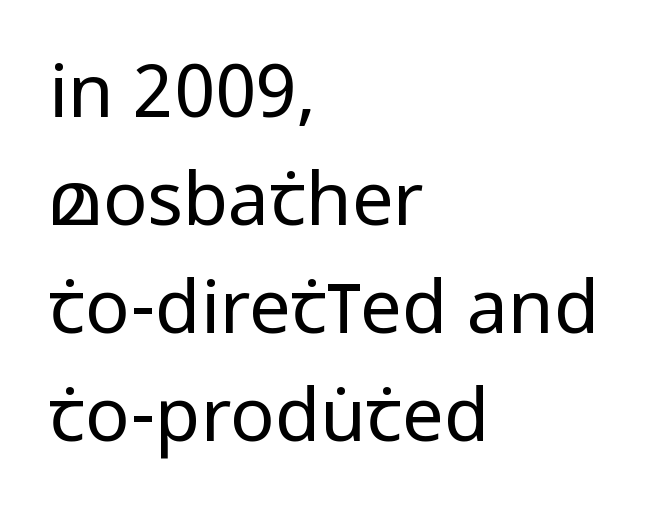
Unmarked baselines from the first word to the last. Whoever set this chose a conventional vertical rhythm. Horizontal alignment here is leftward, the default for most running prose. Nope, no serifs anywhere on these letters.
